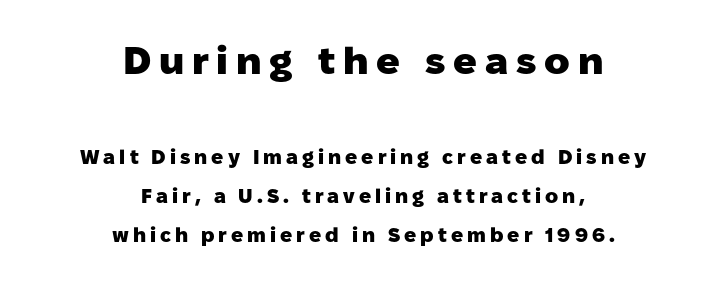
{"serif": "no", "italic": "no", "bold": "yes", "weight": "heavy", "width": "normal", "stroke_contrast": "low", "x_height": "medium", "monospaced": "no", "underline": "no", "align": "center", "line_spacing": "loose", "line_spacing_ratio": 1.96, "letter_spacing": "wide", "letter_spacing_em": 0.2, "larger_block": "first", "size_ratio": 1.95, "glyph_px": 39}
